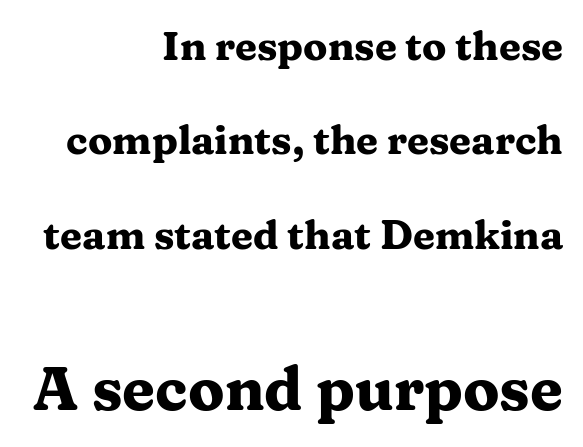
{"serif": "yes", "italic": "no", "bold": "yes", "weight": "heavy", "width": "wide", "stroke_contrast": "medium", "x_height": "medium", "monospaced": "no", "underline": "no", "align": "right", "line_spacing": "loose", "line_spacing_ratio": 2.36, "letter_spacing": "normal", "letter_spacing_em": 0.0, "larger_block": "second", "size_ratio": 1.5, "glyph_px": 60}
